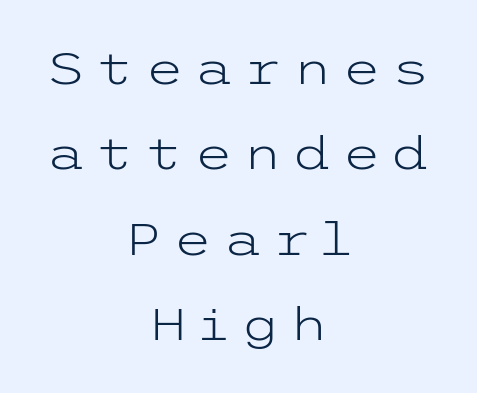
The image shows 45 px light, wide sans-serif type, upright; set centered, loose line spacing (1.9x), unusually wide letter spacing (+0.22 em), not underlined; low stroke contrast and a medium x-height.
